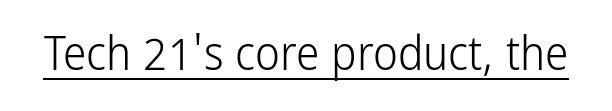
The image shows 47 px light, condensed sans-serif type, upright; set normal letter spacing, underlined; low stroke contrast and a medium x-height.
